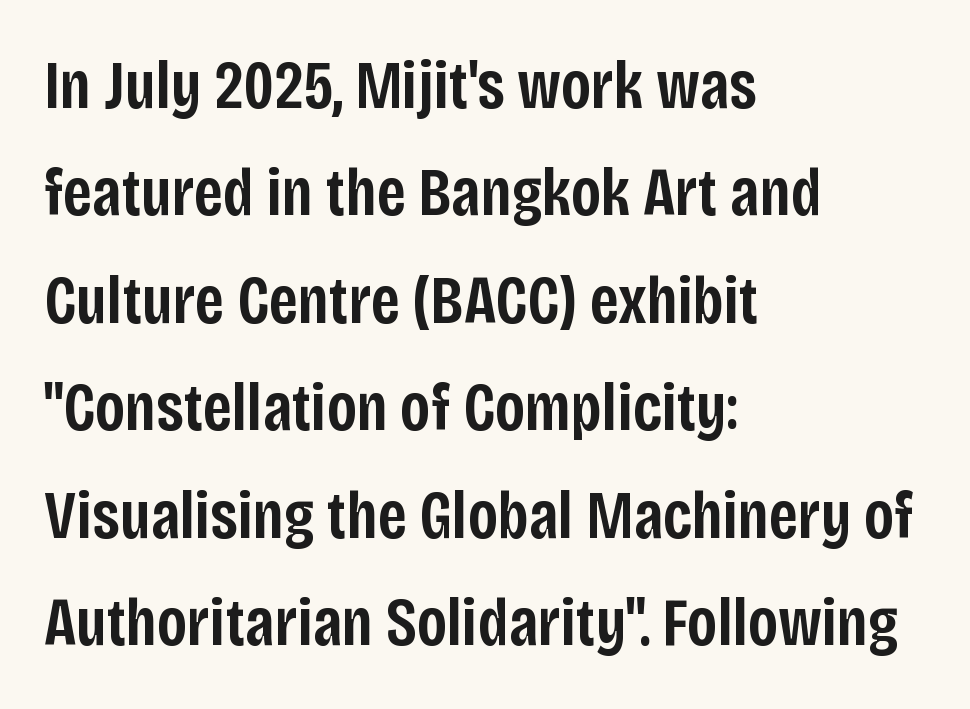
{"serif": "no", "italic": "no", "bold": "semi", "weight": "semibold", "width": "condensed", "stroke_contrast": "low", "x_height": "large", "monospaced": "no", "underline": "no", "align": "left", "line_spacing": "normal", "line_spacing_ratio": 1.58, "letter_spacing": "normal", "letter_spacing_em": 0.0, "glyph_px": 68}
